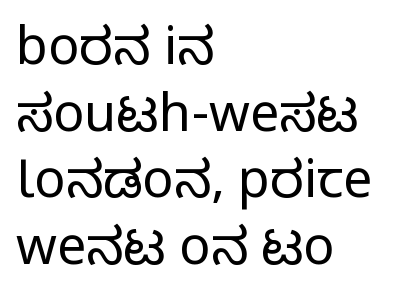
Q: Is the text italic (slanted)? A: No, it is upright.
Q: Is the typeface a serif or a sans-serif typeface? A: Sans-serif.
Q: Is the text underlined? A: No.
Q: How is the paragraph aligned? A: Left-aligned.
Q: Is the spacing between letters normal or unusually wide? A: Normal.
Q: Is the spacing between lines tight, normal or loose? A: Normal.
Q: Width (condensed, normal, or wide)? A: Condensed.
Q: Stroke contrast? A: Medium.
Q: Monospaced? A: No.
